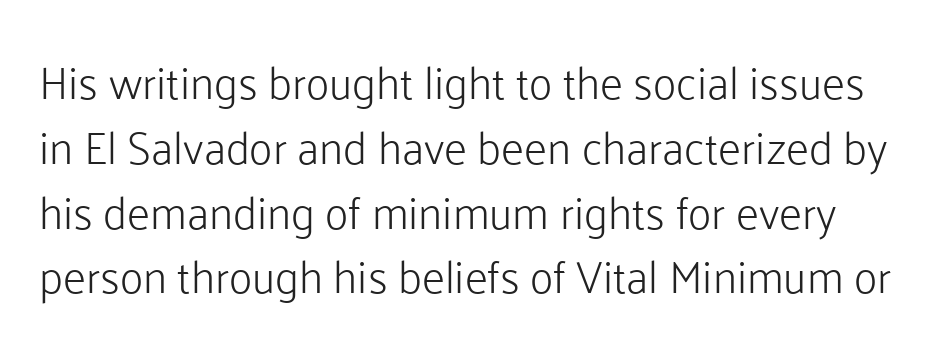
Q: Is the text bold? A: No.
Q: Is the text italic (slanted)? A: No, it is upright.
Q: Is the typeface a serif or a sans-serif typeface? A: Sans-serif.
Q: Is the text underlined? A: No.
Q: Is the spacing between letters normal or unusually wide? A: Normal.
Q: Is the spacing between lines tight, normal or loose? A: Normal.
Q: Width (condensed, normal, or wide)? A: Normal.
Q: Stroke contrast? A: Low.
Q: x-height? A: Medium.
Q: Monospaced? A: No.
